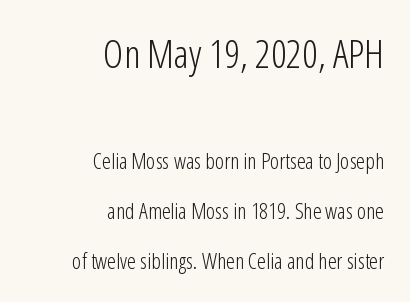
The image shows 39 px light, condensed sans-serif type, upright; set right-aligned, loose line spacing (2.26x), normal letter spacing, not underlined; the first (top) block is 1.77x larger; low stroke contrast and a medium x-height.
